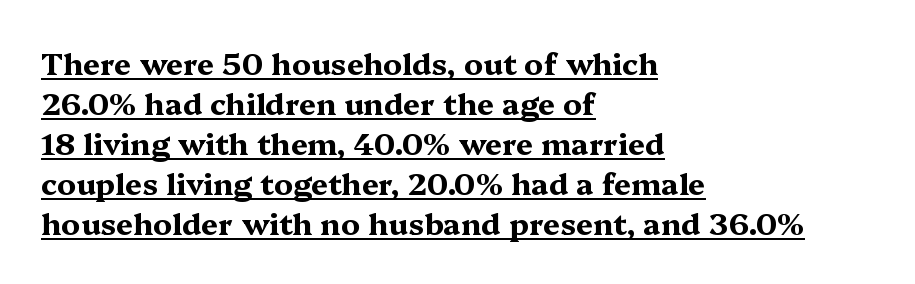
This sample is left-justified, so line endings fall wherever the words run out. Here the designer chose a conventional face with non-uniform glyph widths. A typesetter would call this zero additional tracking. The rendering shows small feet on the letterforms — a serif design.
